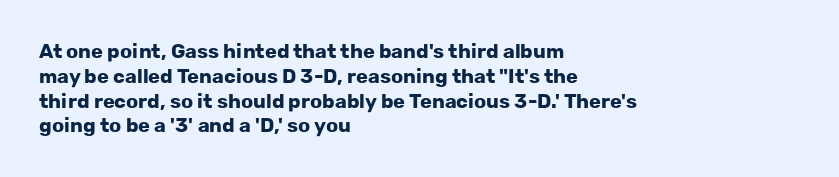
Line starts are locked; line ends wander. Tracking value appears to be zero — textbook default spacing. Style check: upright. Rule under the text: the space is simply empty. Heavy-handed strokes throughout: this text is bold.
